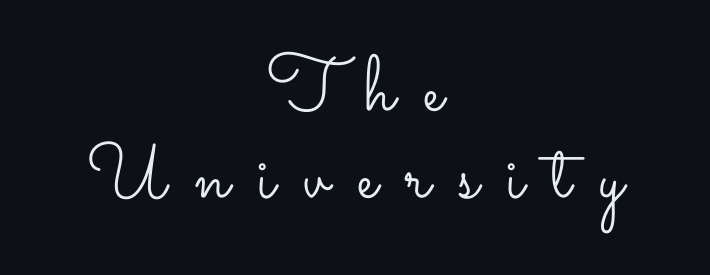
{"bold": "no", "weight": "light", "width": "wide", "stroke_contrast": "low", "x_height": "small", "monospaced": "no", "underline": "no", "align": "center", "line_spacing": "tight", "line_spacing_ratio": 1.1, "letter_spacing": "wide", "letter_spacing_em": 0.36, "glyph_px": 79}
